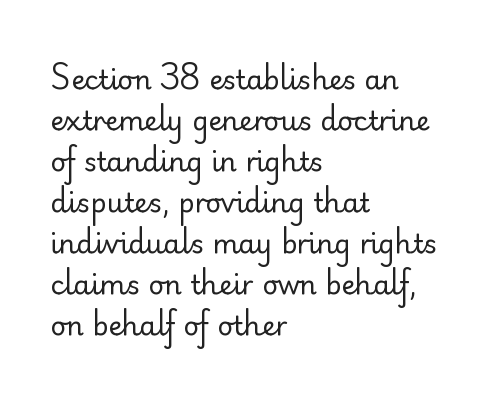
On a weight scale, this lands at 450 or below. The passage shown has conventional tracking throughout. A normal amount of white space separates one row of letters from the next. The rag falls on the right side of this text block.
